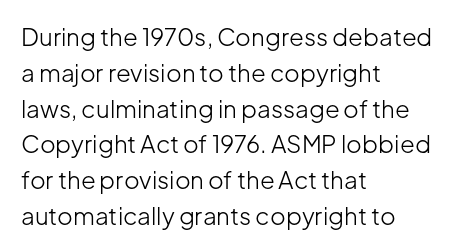
{"italic": "no", "bold": "no", "underline": "no", "align": "left", "line_spacing": "normal", "line_spacing_ratio": 1.49, "letter_spacing": "normal", "letter_spacing_em": 0.0, "glyph_px": 24}
